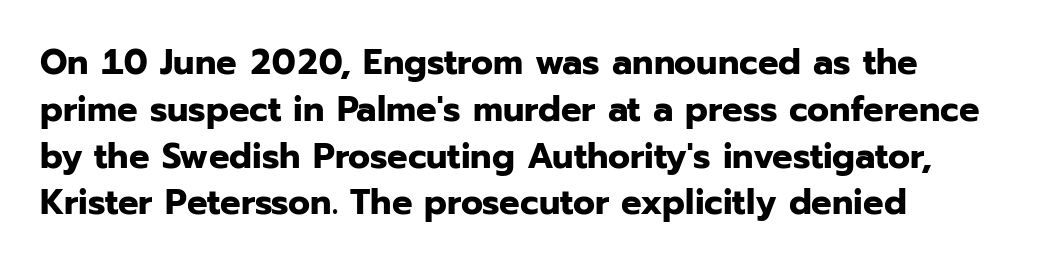
Normally led — the rows are evenly, conventionally spaced. Nobody drew a line under any word here. Examine the stroke ends and you'll find no serifs. Characters follow at the spacing the type designer built in. Do the letters lean? They stand straight. These words are printed bold, with thick strokes throughout.
